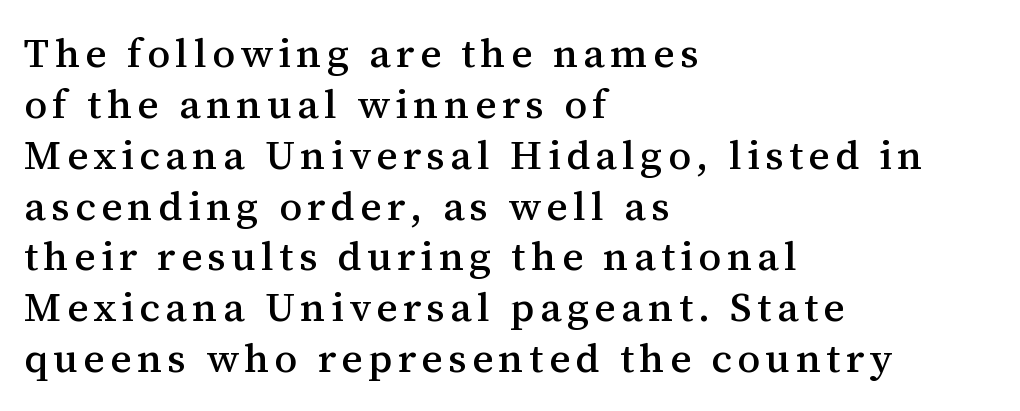
{"serif": "yes", "italic": "no", "width": "normal", "stroke_contrast": "medium", "x_height": "medium", "monospaced": "no", "underline": "no", "align": "left", "line_spacing_ratio": 1.24, "glyph_px": 41}
